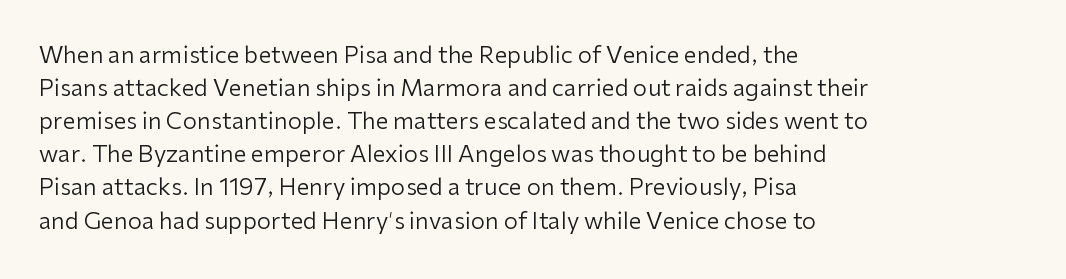
{"italic": "no", "bold": "no", "underline": "no", "align": "left", "line_spacing": "normal", "line_spacing_ratio": 1.44, "letter_spacing": "normal", "letter_spacing_em": 0.0, "glyph_px": 23}
